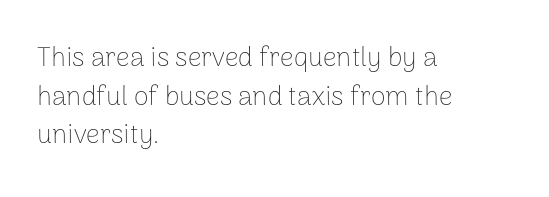
{"italic": "no", "bold": "no", "underline": "no", "align": "left", "line_spacing": "normal", "line_spacing_ratio": 1.43, "letter_spacing": "normal", "letter_spacing_em": 0.0, "glyph_px": 27}
